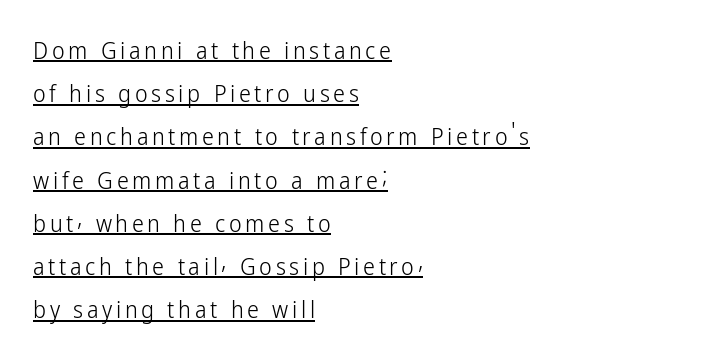
Q: Is the text bold? A: No.
Q: Is the text italic (slanted)? A: No, it is upright.
Q: Is the text underlined? A: Yes.
Q: How is the paragraph aligned? A: Left-aligned.
